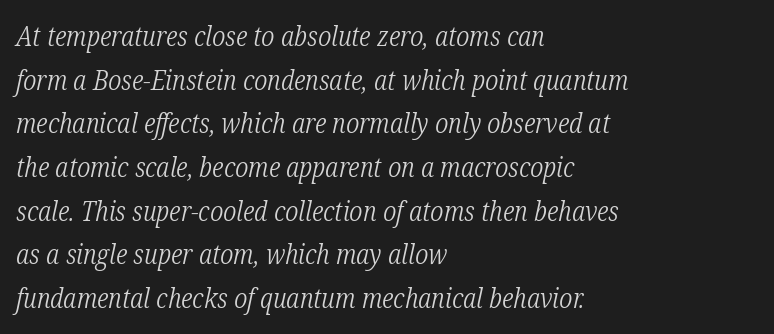
The face used here is seriffed, in the tradition of book romans. Between one letter and the next there's only the usual sliver of space. Varying glyph widths throughout — classic text-font behaviour. No extra ink here — the face is not bold. The rendering uses a moderate line-height, typical for paragraphs. One-word summary of the alignment: left.
